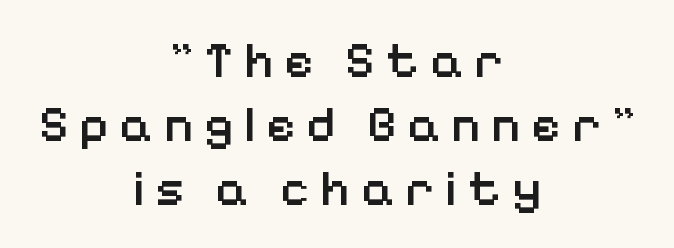
The passage shown is semibold, sitting just below true bold. Compared with typical body copy, the letter spacing here is much looser. The string is rendered with underlining switched off. Does the leading feel generous? No, just average.
